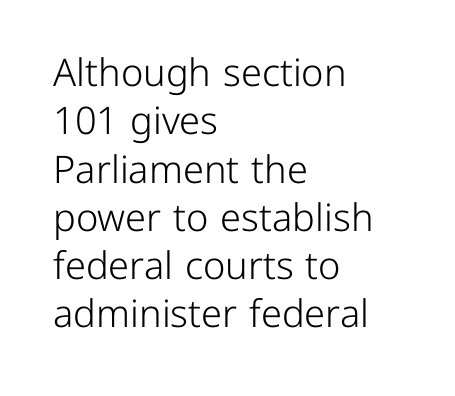
{"serif": "no", "italic": "no", "bold": "no", "weight": "light", "width": "normal", "stroke_contrast": "low", "x_height": "medium", "monospaced": "no", "underline": "no", "align": "left", "line_spacing": "normal", "line_spacing_ratio": 1.27, "letter_spacing": "normal", "letter_spacing_em": 0.0, "glyph_px": 38}
